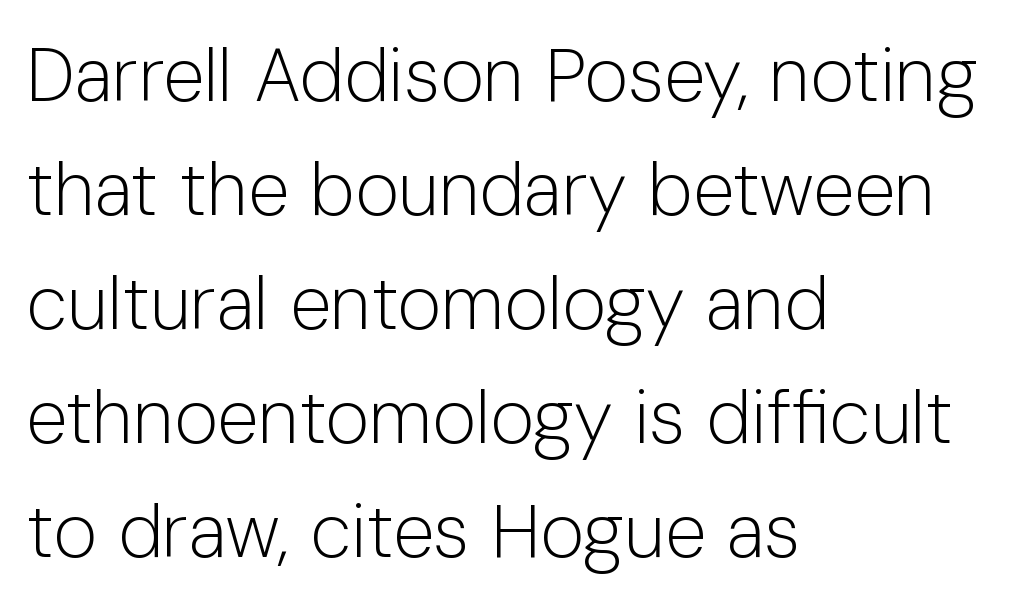
Q: Is the text bold? A: No.
Q: Is the text italic (slanted)? A: No, it is upright.
Q: Is the typeface a serif or a sans-serif typeface? A: Sans-serif.
Q: Is the text underlined? A: No.
Q: How is the paragraph aligned? A: Left-aligned.
Q: Is the spacing between letters normal or unusually wide? A: Normal.
Q: Is the spacing between lines tight, normal or loose? A: Normal.
Q: Width (condensed, normal, or wide)? A: Normal.
Q: Stroke contrast? A: Low.
Q: x-height? A: Medium.
Q: Monospaced? A: No.
